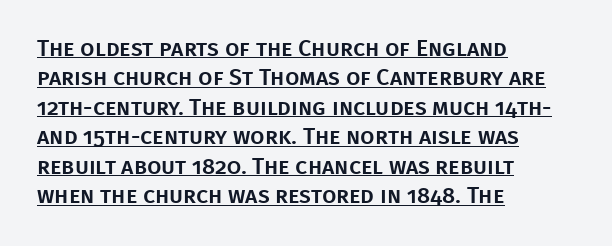
Q: Is the text italic (slanted)? A: No, it is upright.
Q: Is the text underlined? A: Yes.
Q: How is the paragraph aligned? A: Left-aligned.
Q: Is the spacing between letters normal or unusually wide? A: Normal.
Q: Is the spacing between lines tight, normal or loose? A: Normal.
